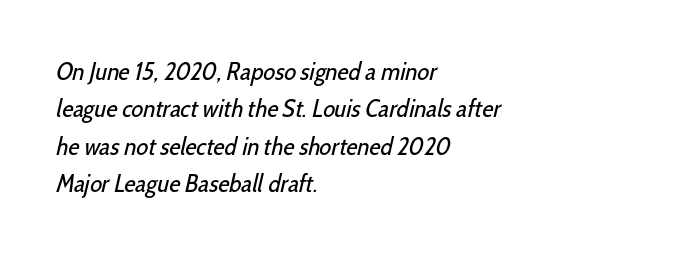
The image shows 25 px text type; set left-aligned, normal line spacing (1.5x), normal letter spacing, not underlined.
